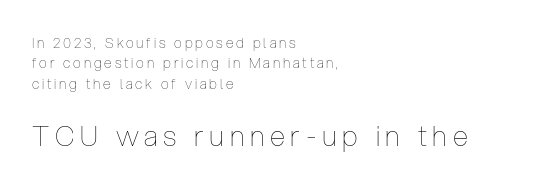
Q: Is the text bold? A: No.
Q: Is the text italic (slanted)? A: No, it is upright.
Q: Is the text underlined? A: No.
Q: How is the paragraph aligned? A: Left-aligned.
Q: Is the spacing between letters normal or unusually wide? A: Unusually wide.
Q: Is the spacing between lines tight, normal or loose? A: Normal.
Q: Which block of text is set in a larger size, the first (top) or the second (bottom)? A: The second (bottom) one.
Q: Width (condensed, normal, or wide)? A: Condensed.
Q: Stroke contrast? A: Low.
Q: x-height? A: Medium.
Q: Monospaced? A: No.
